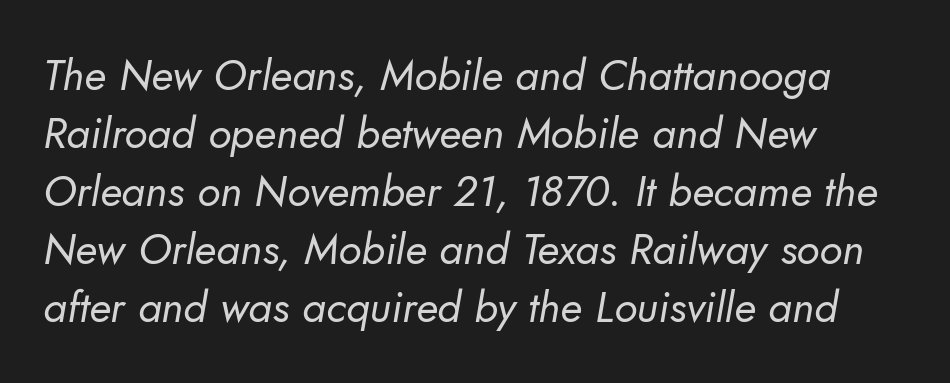
Q: Is the text bold? A: No.
Q: Is the typeface a serif or a sans-serif typeface? A: Sans-serif.
Q: Is the text underlined? A: No.
Q: How is the paragraph aligned? A: Left-aligned.
Q: Is the spacing between letters normal or unusually wide? A: Normal.
Q: Is the spacing between lines tight, normal or loose? A: Normal.
Q: Width (condensed, normal, or wide)? A: Normal.
Q: Stroke contrast? A: Low.
Q: x-height? A: Small.
Q: Monospaced? A: No.
